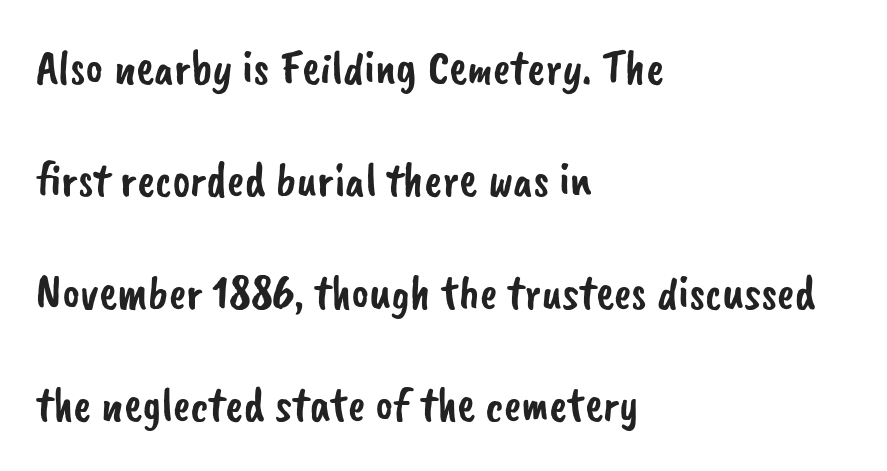
The image shows 48 px sans-serif type; set left-aligned, loose line spacing (2.34x), normal letter spacing, not underlined; low stroke contrast and a small x-height.
